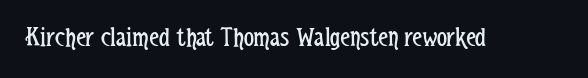
These lines are composed in type without serifs. Type without underlining. The letters advance in unequal steps, a hallmark of proportional type. Words appear dense and cohesive because spacing is normal.
